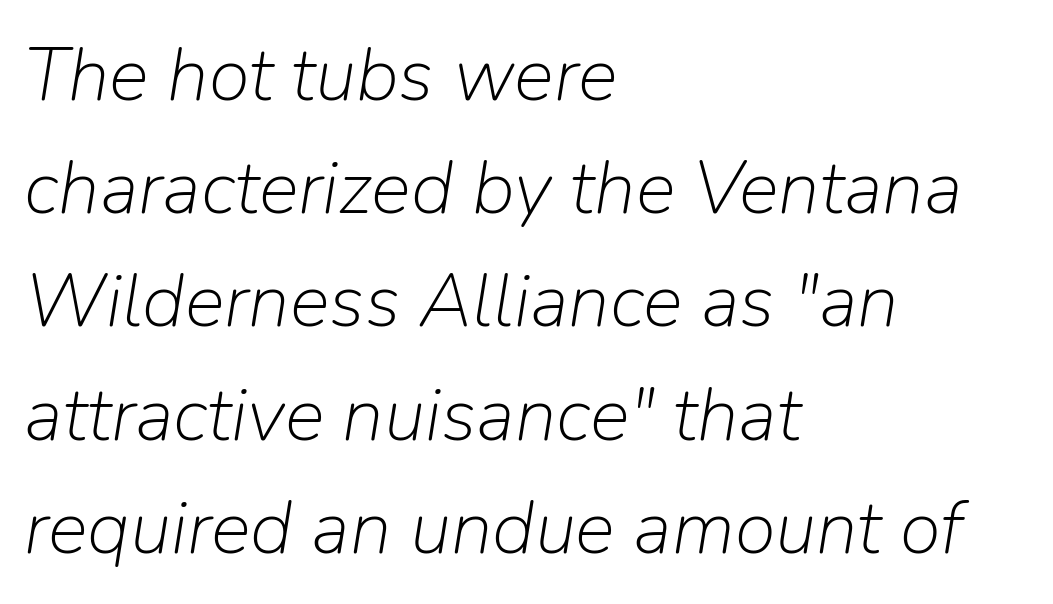
Designer's note — italics engaged. Weight: not bold — regular or lighter. Character widths vary here, with narrow letters taking less room than wide ones. Compared with a centered layout, this one pins lines to the left instead.
